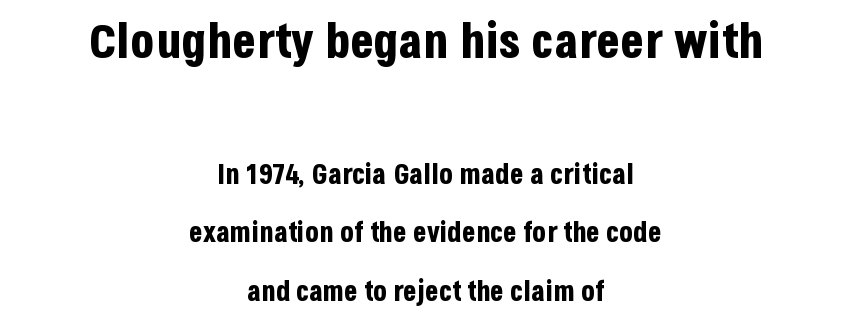
The image shows 49 px bold, condensed sans-serif type, upright; set centered, loose line spacing (2.08x), normal letter spacing, not underlined; the first (top) block is 1.75x larger; low stroke contrast and a large x-height.
